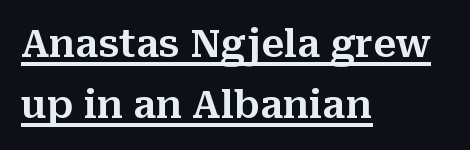
Q: Is the text italic (slanted)? A: No, it is upright.
Q: Is the typeface a serif or a sans-serif typeface? A: Serif.
Q: Is the text underlined? A: Yes.
Q: How is the paragraph aligned? A: Left-aligned.
Q: Is the spacing between letters normal or unusually wide? A: Normal.
Q: Is the spacing between lines tight, normal or loose? A: Normal.
Q: Width (condensed, normal, or wide)? A: Normal.
Q: Stroke contrast? A: Medium.
Q: x-height? A: Medium.
Q: Monospaced? A: No.
